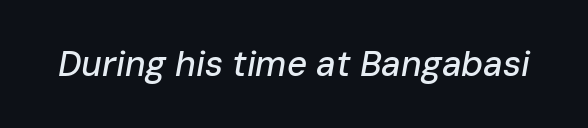
Q: Is the text italic (slanted)? A: Yes, it leans right by about 10 degrees.
Q: Is the text underlined? A: No.
Q: Is the spacing between letters normal or unusually wide? A: Normal.
Q: Width (condensed, normal, or wide)? A: Normal.
Q: Stroke contrast? A: Low.
Q: x-height? A: Medium.
Q: Monospaced? A: No.
